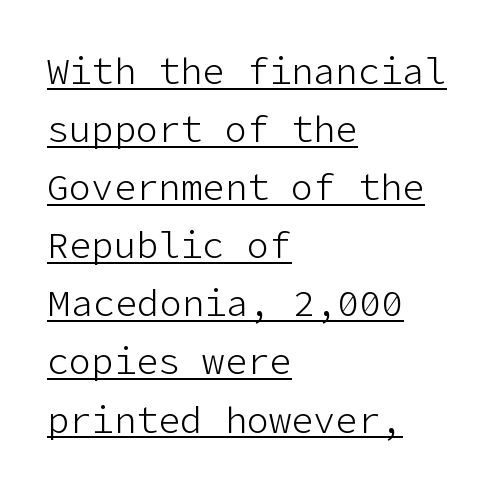
On a weight scale, this lands at 450 or below. Summary of vertical rhythm: regular, with standard interline spacing. A sans-serif font was chosen for this passage. Somebody hit Ctrl+U on this one — the words are underlined. Posture: straight, roman, zero tilt. Tracking value appears to be zero — textbook default spacing.
